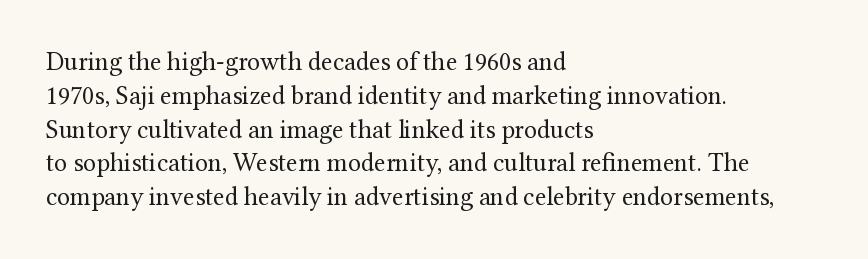
Descenders are the only things crossing below the line. Vertical strokes here are truly vertical. Compared with typical paragraphs, the rows here are spaced about the same. The setting favours the left margin, as ordinary paragraphs usually do.
